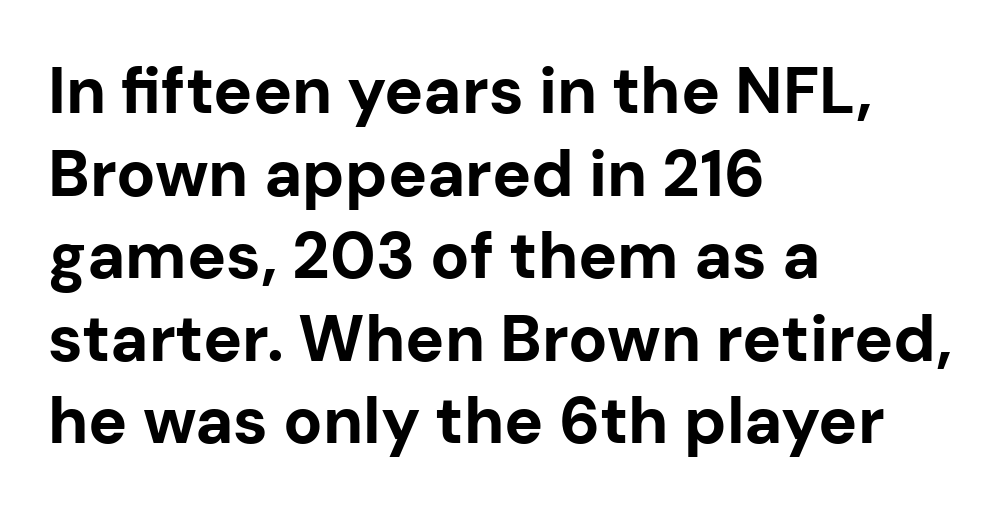
The image shows 65 px bold sans-serif type, upright; set left-aligned, normal line spacing (1.27x), normal letter spacing, not underlined; low stroke contrast and a medium x-height.
